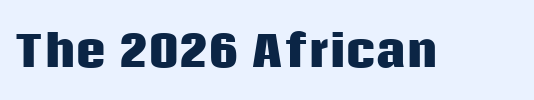
The image shows 42 px heavy sans-serif type, upright; set normal letter spacing, not underlined; low stroke contrast and a large x-height.
